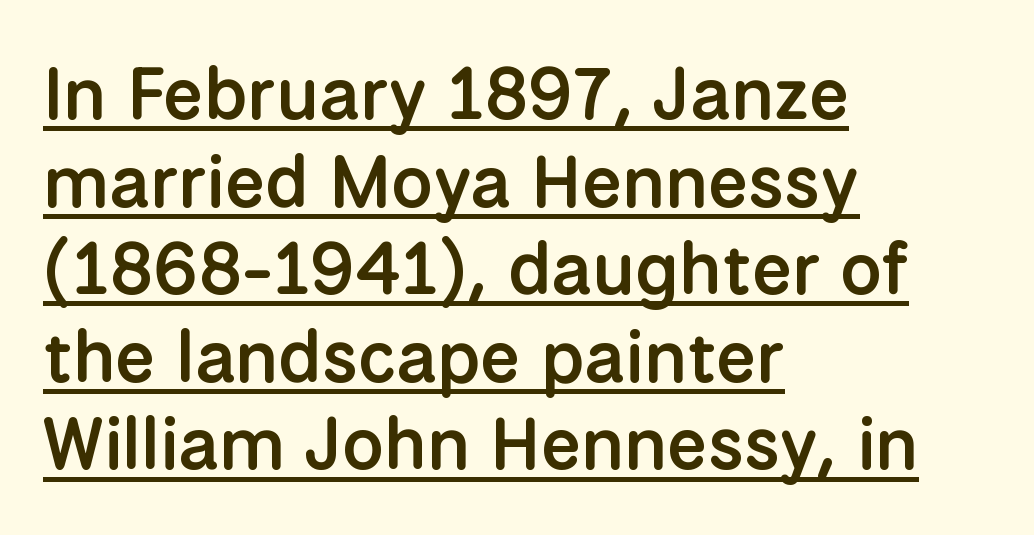
{"serif": "no", "italic": "no", "bold": "semi", "weight": "semibold", "width": "normal", "stroke_contrast": "low", "x_height": "medium", "monospaced": "no", "underline": "yes", "align": "left", "line_spacing_ratio": 1.2, "letter_spacing": "normal", "letter_spacing_em": 0.0, "glyph_px": 73}
